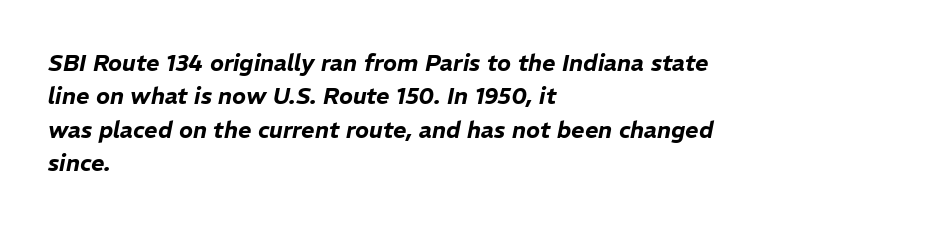
Is the block centered? No — it sits flush against the left margin. Honestly, there is no underline to notice here at all. Between one letter and the next there's only the usual sliver of space. The rendering uses a moderate line-height, typical for paragraphs. A typesetter would mark this as italic.
